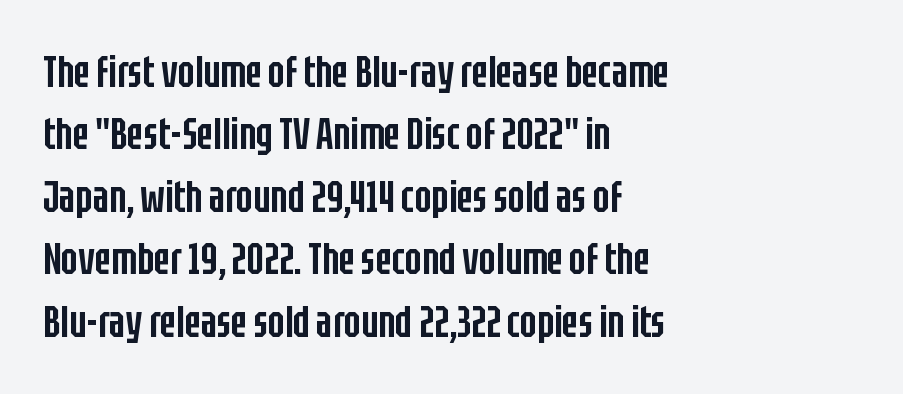
Style check: upright. Short note: letters normally spaced. Spacing verdict: proportional, widths tailored to each character. The line-height multiplier appears to be the usual default. Descenders hang freely into open space. The typesetter chose a ragged-right arrangement here.
